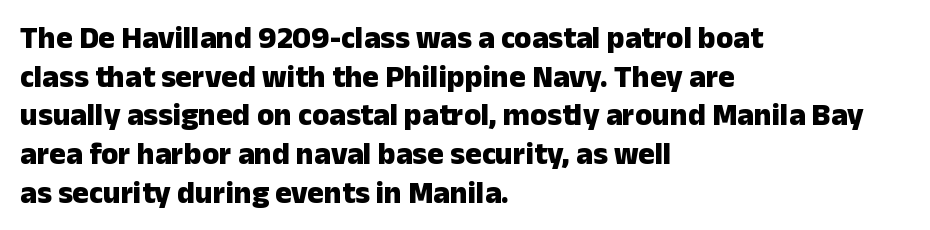
The image shows 31 px heavy sans-serif type, upright; set left-aligned, normal line spacing (1.25x), normal letter spacing, not underlined; low stroke contrast and a medium x-height.
